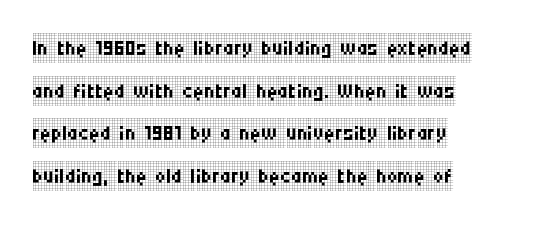
Q: Is the text bold? A: No.
Q: Is the text italic (slanted)? A: No, it is upright.
Q: Is the typeface a serif or a sans-serif typeface? A: Serif.
Q: Is the text underlined? A: No.
Q: How is the paragraph aligned? A: Left-aligned.
Q: Is the spacing between letters normal or unusually wide? A: Normal.
Q: Is the spacing between lines tight, normal or loose? A: Normal.
Q: Width (condensed, normal, or wide)? A: Condensed.
Q: Stroke contrast? A: Low.
Q: x-height? A: Large.
Q: Monospaced? A: No.
